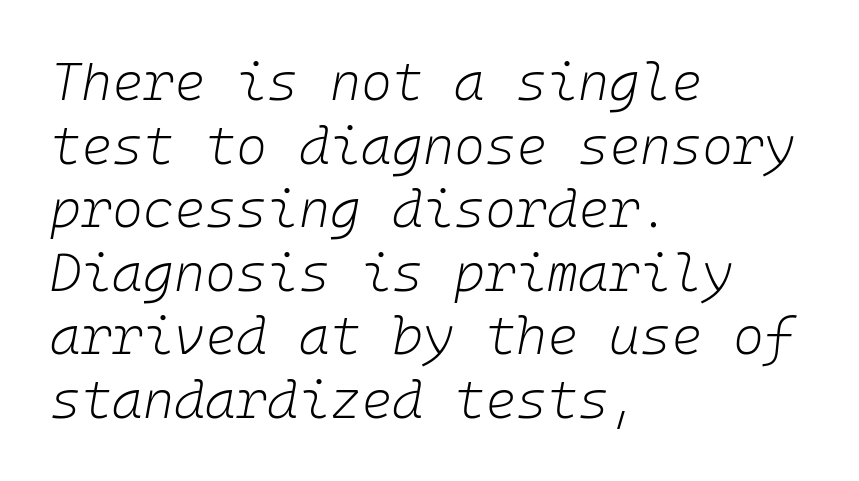
Posture: slanted. A clean baseline with only descenders dipping below it. Casual observation: everything's shoved over to the left. Think standard paragraph weight, or any step lighter than that. Nothing unusual about the tracking: characters are spaced as the font intends.
